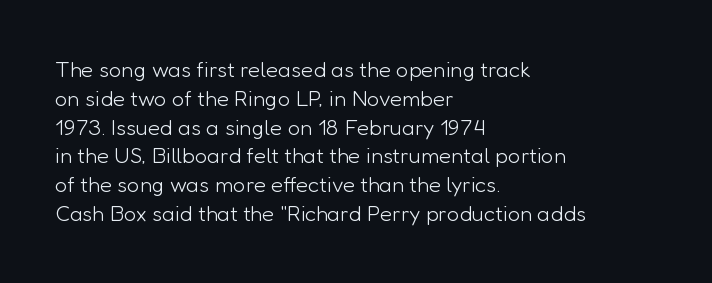
The image shows 22 px text type, upright; set left-aligned, normal line spacing (1.31x), normal letter spacing, not underlined.
